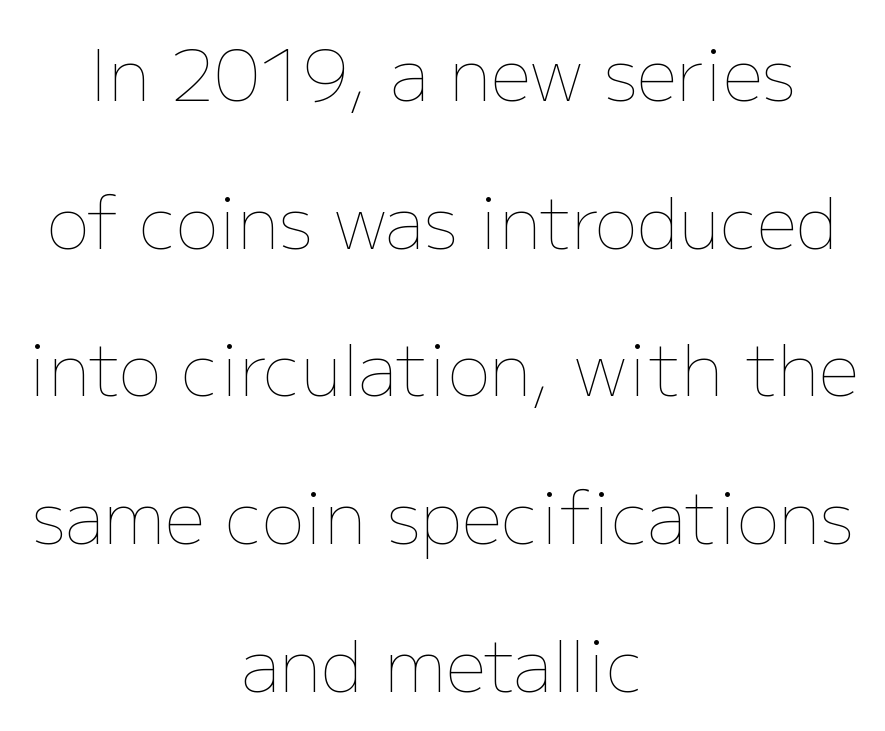
Q: Is the text bold? A: No.
Q: Is the text italic (slanted)? A: No, it is upright.
Q: Is the text underlined? A: No.
Q: How is the paragraph aligned? A: Centered.
Q: Is the spacing between letters normal or unusually wide? A: Normal.
Q: Is the spacing between lines tight, normal or loose? A: Loose.
Q: Width (condensed, normal, or wide)? A: Normal.
Q: Stroke contrast? A: Low.
Q: x-height? A: Medium.
Q: Monospaced? A: No.
